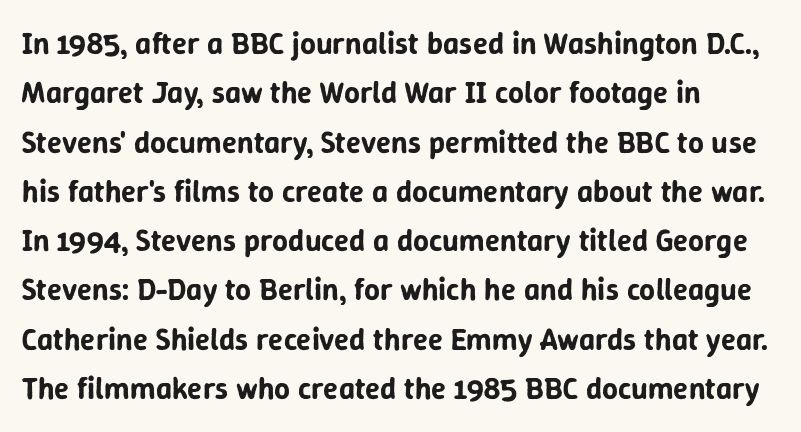
{"serif": "no", "italic": "no", "width": "normal", "stroke_contrast": "low", "x_height": "medium", "monospaced": "no", "underline": "no", "align": "left", "line_spacing": "normal", "line_spacing_ratio": 1.59, "letter_spacing": "normal", "letter_spacing_em": 0.0, "glyph_px": 31}
